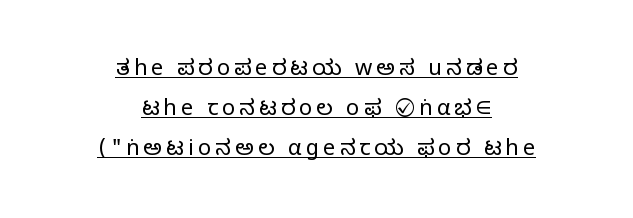
{"italic": "no", "bold": "no", "underline": "yes", "align": "center", "line_spacing_ratio": 1.81, "glyph_px": 22}
